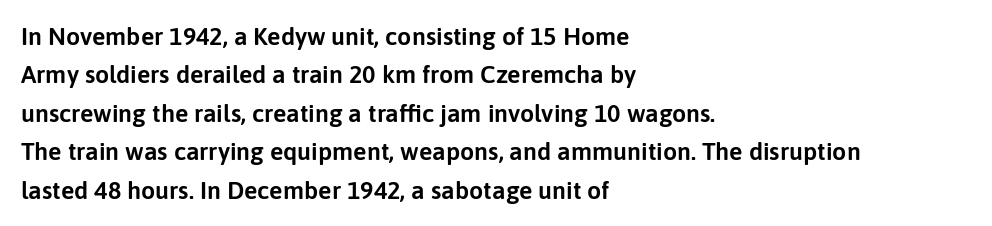
Q: Is the text italic (slanted)? A: No, it is upright.
Q: Is the text underlined? A: No.
Q: How is the paragraph aligned? A: Left-aligned.
Q: Is the spacing between letters normal or unusually wide? A: Normal.
Q: Is the spacing between lines tight, normal or loose? A: Normal.
